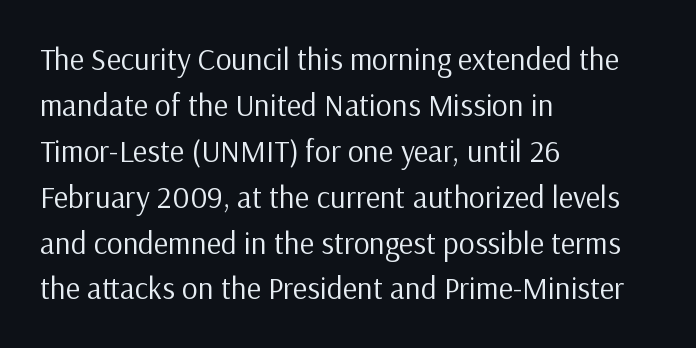
The image shows 31 px regular-weight sans-serif type, upright; set left-aligned, normal line spacing (1.48x), normal letter spacing, not underlined; low stroke contrast and a medium x-height.
